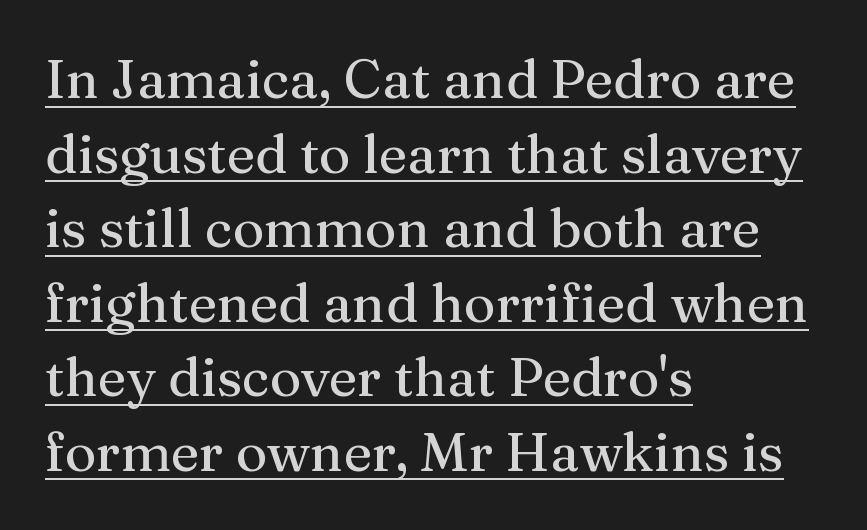
It's the straight-up-and-down kind of type. Descenders here cross a horizontal rule under the line. Looks like regular typesetting: each glyph gets only the width it needs. The passage shown stacks its lines at a standard gap. Check where the strokes stop: tiny serifs finish them off. One-word summary of the alignment: left.
